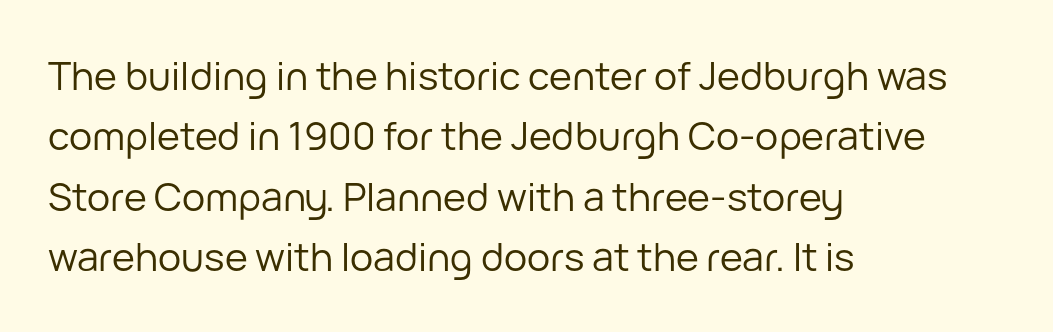
{"serif": "no", "italic": "no", "bold": "no", "weight": "regular", "width": "normal", "stroke_contrast": "low", "x_height": "medium", "monospaced": "no", "underline": "no", "align": "left", "line_spacing": "normal", "line_spacing_ratio": 1.55, "letter_spacing": "normal", "letter_spacing_em": 0.0, "glyph_px": 39}
